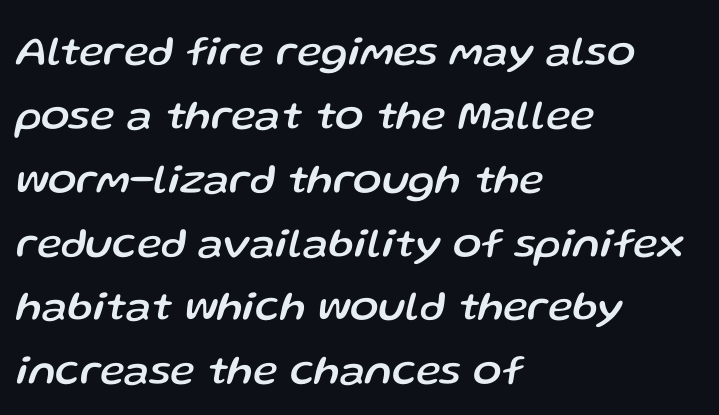
{"italic": "yes", "lean": "right", "slant_degrees": 13, "width": "normal", "stroke_contrast": "low", "x_height": "medium", "monospaced": "no", "underline": "no", "align": "left", "line_spacing": "normal", "line_spacing_ratio": 1.52, "letter_spacing": "normal", "letter_spacing_em": 0.0, "glyph_px": 42}
